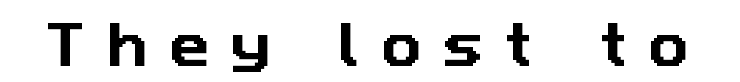
{"serif": "no", "width": "normal", "stroke_contrast": "low", "x_height": "medium", "monospaced": "no", "underline": "no", "letter_spacing": "wide", "letter_spacing_em": 0.42, "glyph_px": 50}
